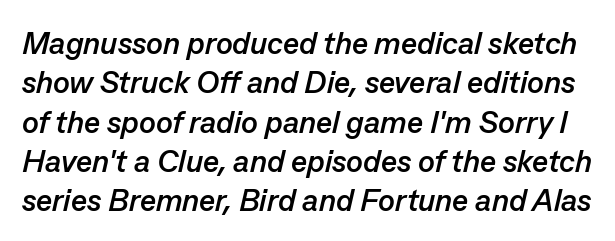
{"italic": "yes", "lean": "right", "slant_degrees": 13, "bold": "yes", "weight": "semibold", "width": "normal", "stroke_contrast": "low", "x_height": "medium", "monospaced": "no", "underline": "no", "line_spacing": "normal", "line_spacing_ratio": 1.27, "letter_spacing": "normal", "letter_spacing_em": 0.0, "glyph_px": 31}
